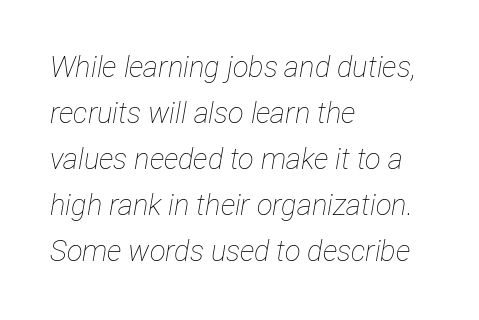
This sample keeps an unexceptional amount of space between lines. Summary of weight: not heavy and not bold. The paragraph shown leans on its left margin. Looking at the ascenders, they clearly lean. Note the varied advance widths — an 'i' is clearly narrower than an 'm'.
